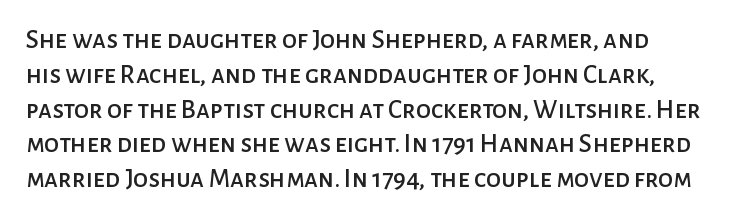
The image shows 27 px text type, upright; set normal line spacing (1.29x), normal letter spacing, not underlined.
